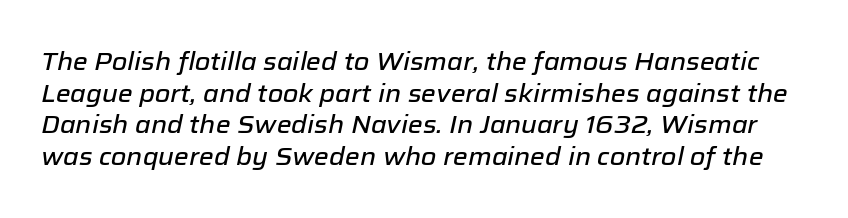
A clean baseline with only descenders dipping below it. Interline gaps are of average width in this sample. Caption: standard tracking, unaltered. Looking at the ascenders, they clearly lean.
